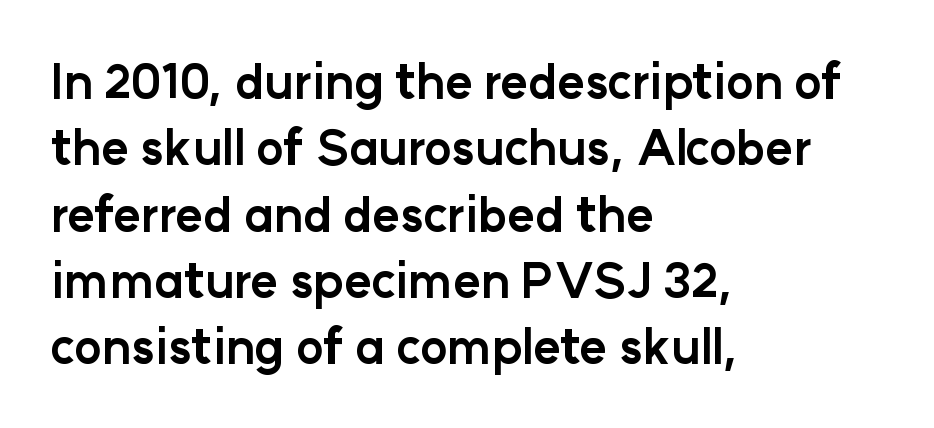
The image shows 47 px bold sans-serif type, upright; set left-aligned, normal line spacing (1.41x), normal letter spacing, not underlined; low stroke contrast and a medium x-height.
